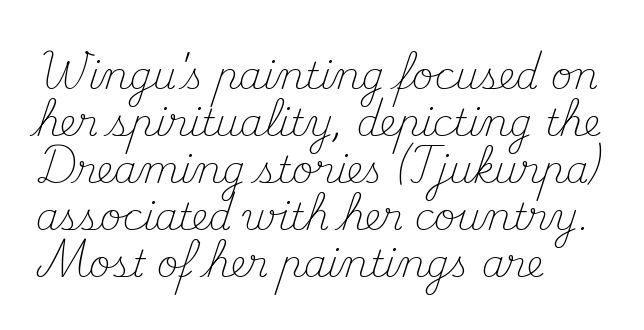
Clear beneath every line of the passage. On a weight scale, this lands at 450 or below. In terms of letterspacing, this is plain default setting. Letterform terminals end in serifs throughout the passage.
